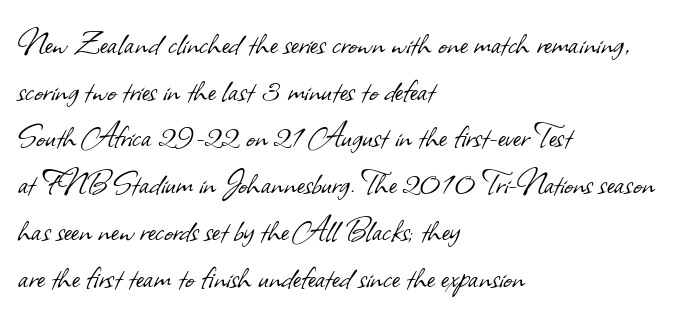
Q: Is the text bold? A: No.
Q: Is the typeface a serif or a sans-serif typeface? A: Sans-serif.
Q: Is the text underlined? A: No.
Q: How is the paragraph aligned? A: Left-aligned.
Q: Is the spacing between letters normal or unusually wide? A: Normal.
Q: Width (condensed, normal, or wide)? A: Normal.
Q: Stroke contrast? A: Low.
Q: x-height? A: Small.
Q: Monospaced? A: No.
